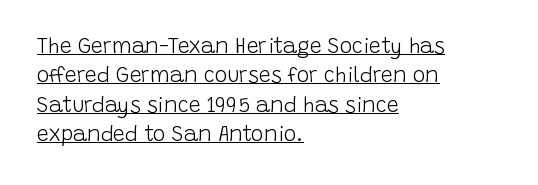
The image shows 21 px text type, upright; set left-aligned, normal line spacing (1.4x), normal letter spacing, underlined.
